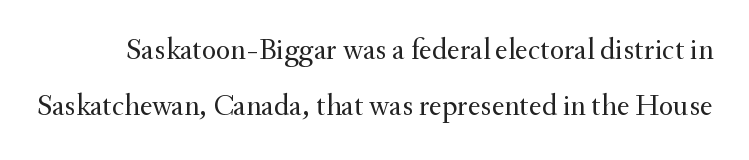
{"serif": "yes", "italic": "no", "bold": "no", "weight": "regular", "width": "normal", "stroke_contrast": "medium", "x_height": "small", "monospaced": "no", "underline": "no", "line_spacing_ratio": 1.88, "letter_spacing": "normal", "letter_spacing_em": 0.0, "glyph_px": 30}
